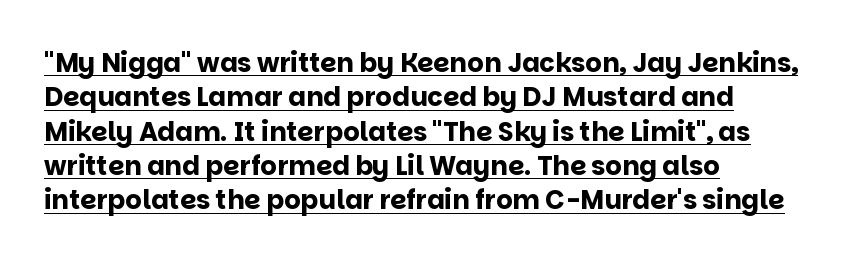
{"italic": "no", "bold": "yes", "underline": "yes", "align": "left", "line_spacing": "normal", "line_spacing_ratio": 1.32, "letter_spacing": "normal", "letter_spacing_em": 0.0, "glyph_px": 26}
